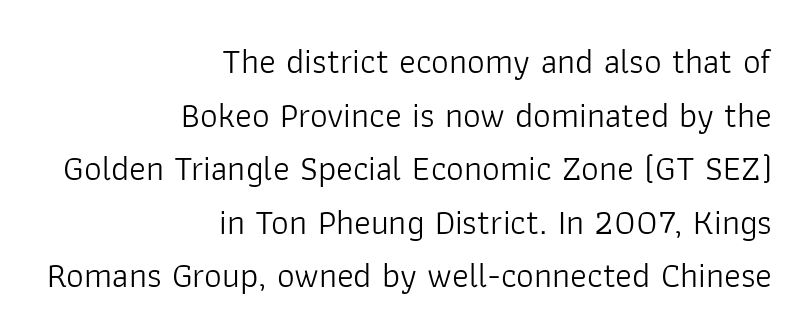
The image shows 35 px light sans-serif type, upright; set right-aligned, normal line spacing (1.53x), normal letter spacing, not underlined; low stroke contrast and a medium x-height.
